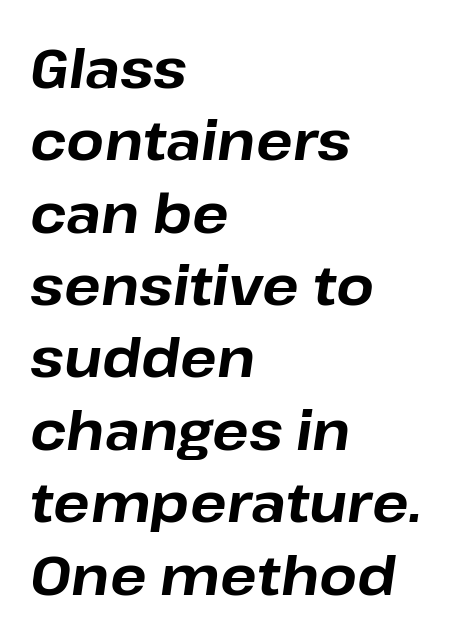
The image shows 54 px bold type, italic (leaning right); set left-aligned, normal line spacing (1.34x), normal letter spacing, not underlined; low stroke contrast and a medium x-height.
